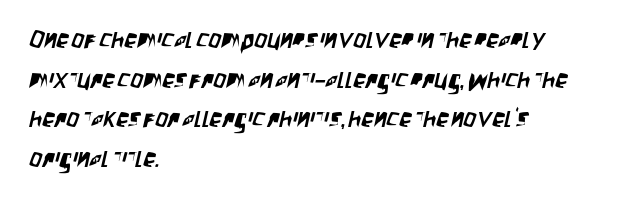
Q: Is the text underlined? A: No.
Q: How is the paragraph aligned? A: Left-aligned.
Q: Is the spacing between letters normal or unusually wide? A: Normal.
Q: Is the spacing between lines tight, normal or loose? A: Normal.
